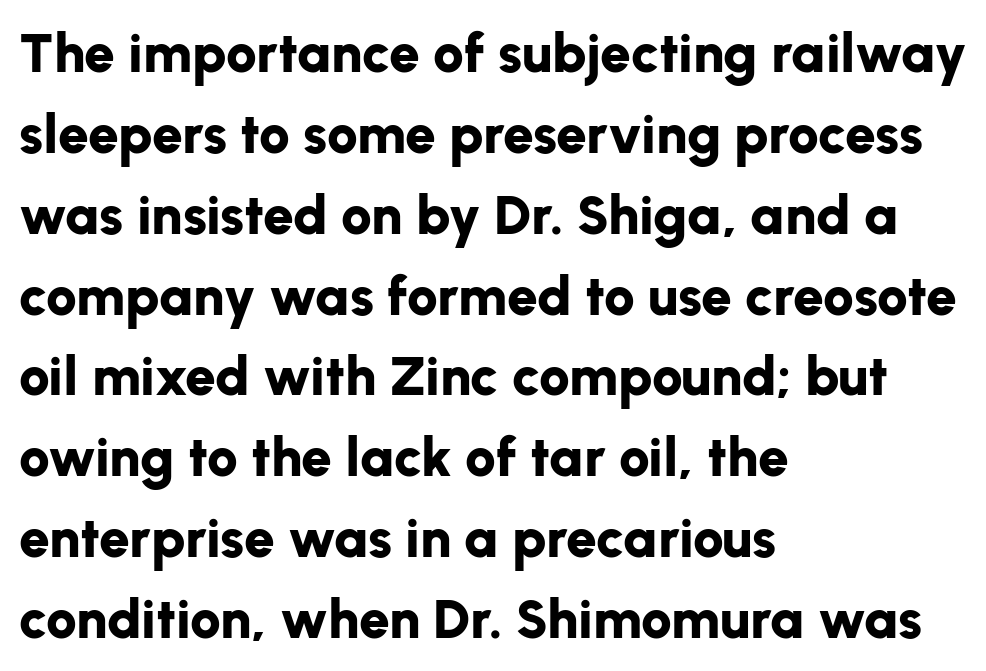
Q: Is the text bold? A: Yes.
Q: Is the text italic (slanted)? A: No, it is upright.
Q: Is the typeface a serif or a sans-serif typeface? A: Sans-serif.
Q: Is the text underlined? A: No.
Q: How is the paragraph aligned? A: Left-aligned.
Q: Is the spacing between letters normal or unusually wide? A: Normal.
Q: Is the spacing between lines tight, normal or loose? A: Normal.
Q: Width (condensed, normal, or wide)? A: Normal.
Q: Stroke contrast? A: Low.
Q: x-height? A: Medium.
Q: Monospaced? A: No.
